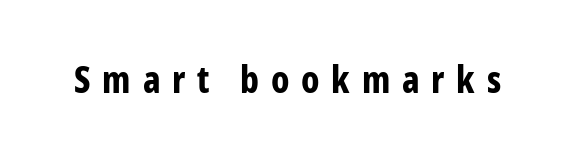
Serifs: no, the terminals of the letterforms are clean. Letter spacing: wide. The lettering holds an erect, upright posture throughout. Strokes here are thick enough to call this a true bold.
